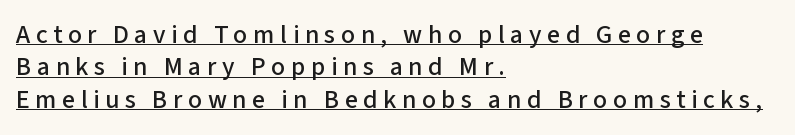
The string is rendered with underlining switched on. Every stem runs plumb, perpendicular to the baseline. Look at the tracking — it's clearly loosened, letters drifting apart. Vertically, the passage feels balanced, rows spaced as you'd expect. Visually the block forms a straight wall on the left and a jagged coastline on the right.
